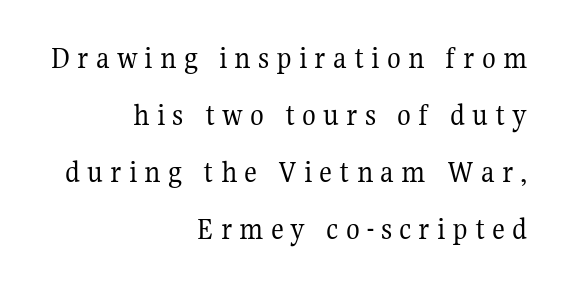
{"serif": "yes", "italic": "no", "bold": "no", "weight": "regular", "width": "normal", "stroke_contrast": "medium", "x_height": "medium", "monospaced": "no", "underline": "no", "align": "right", "line_spacing_ratio": 1.78, "letter_spacing": "wide", "letter_spacing_em": 0.22, "glyph_px": 32}
